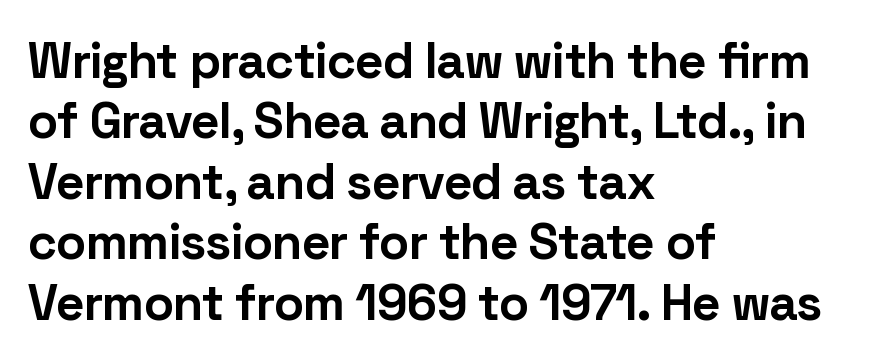
{"serif": "no", "italic": "no", "bold": "yes", "weight": "bold", "width": "normal", "stroke_contrast": "low", "x_height": "medium", "monospaced": "no", "underline": "no", "align": "left", "line_spacing_ratio": 1.21, "letter_spacing": "normal", "letter_spacing_em": 0.0, "glyph_px": 50}
